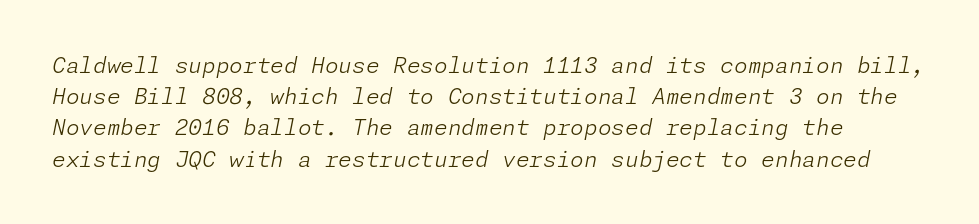
The image shows 22 px text type, italic (leaning right); set normal line spacing (1.42x), normal letter spacing, not underlined.
